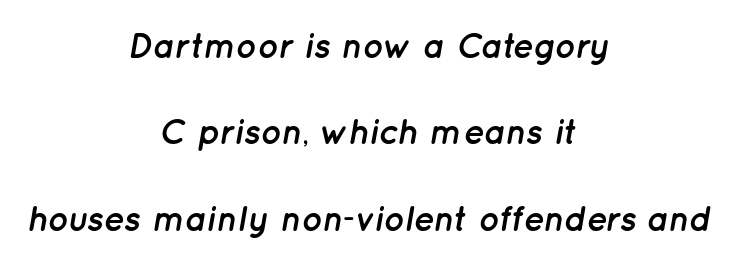
{"italic": "yes", "lean": "right", "slant_degrees": 12, "bold": "yes", "weight": "semibold", "width": "normal", "stroke_contrast": "low", "x_height": "medium", "monospaced": "no", "underline": "no", "align": "center", "line_spacing": "loose", "line_spacing_ratio": 2.47, "letter_spacing": "normal", "letter_spacing_em": 0.0, "glyph_px": 35}
